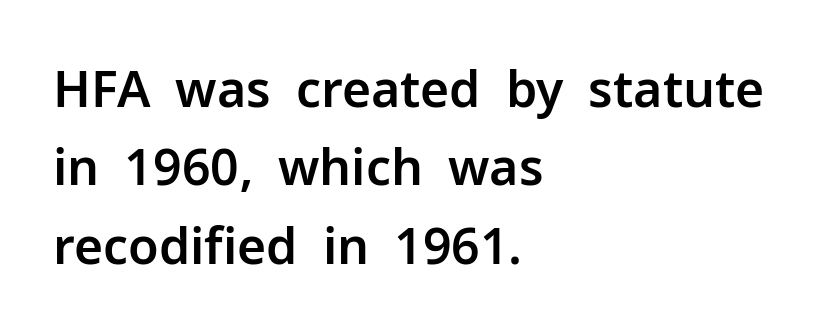
Posture: straight, roman, zero tilt. Note the varied advance widths — an 'i' is clearly narrower than an 'm'. Quick note: interline space is typical. The passage shown is not underscored anywhere. A student would call this left alignment; a typographer would say flush left, rag right.
